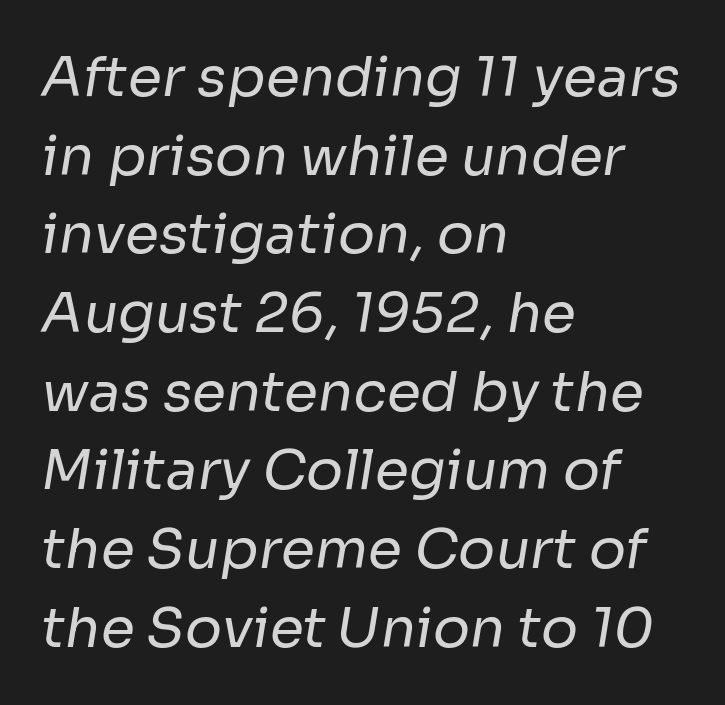
Q: Is the text bold? A: No.
Q: Is the typeface a serif or a sans-serif typeface? A: Sans-serif.
Q: Is the text underlined? A: No.
Q: How is the paragraph aligned? A: Left-aligned.
Q: Is the spacing between letters normal or unusually wide? A: Normal.
Q: Is the spacing between lines tight, normal or loose? A: Normal.
Q: Width (condensed, normal, or wide)? A: Normal.
Q: Stroke contrast? A: Low.
Q: x-height? A: Medium.
Q: Monospaced? A: No.
